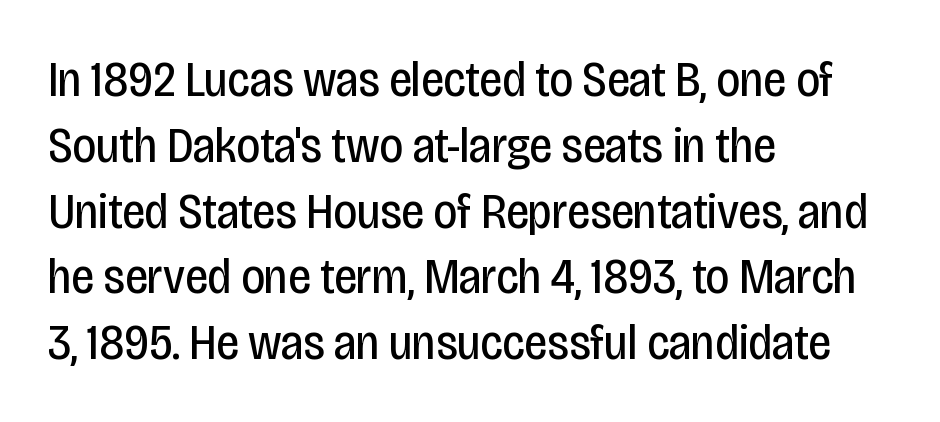
Q: Is the text bold? A: No.
Q: Is the text italic (slanted)? A: No, it is upright.
Q: Is the typeface a serif or a sans-serif typeface? A: Sans-serif.
Q: Is the text underlined? A: No.
Q: How is the paragraph aligned? A: Left-aligned.
Q: Is the spacing between letters normal or unusually wide? A: Normal.
Q: Is the spacing between lines tight, normal or loose? A: Normal.
Q: Width (condensed, normal, or wide)? A: Condensed.
Q: Stroke contrast? A: Low.
Q: x-height? A: Large.
Q: Monospaced? A: No.
